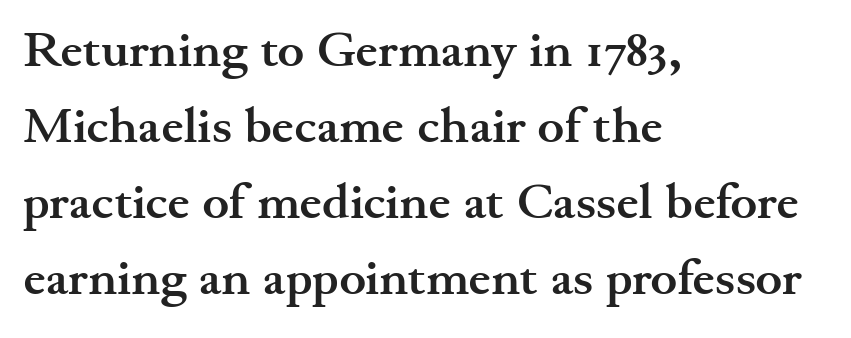
The image shows 50 px semibold, wide serif type, upright; set left-aligned, normal line spacing (1.52x), normal letter spacing, not underlined; medium stroke contrast and a small x-height.
